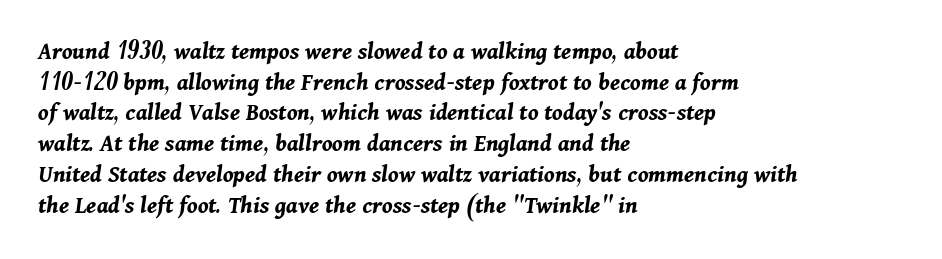
Which margin do the lines hug? The left one — the right edge is uneven. Just letters on the line, the space beneath them empty. The sample has been set heavy, in full bold. There is no visible air inserted between adjacent glyphs. This sample uses an oblique cut, with every glyph tilted off the vertical.
